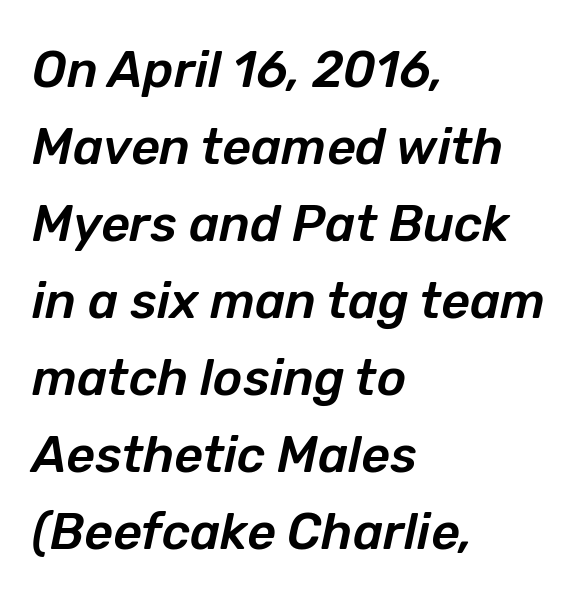
Q: Is the text italic (slanted)? A: Yes, it leans right by about 12 degrees.
Q: Is the text underlined? A: No.
Q: How is the paragraph aligned? A: Left-aligned.
Q: Is the spacing between letters normal or unusually wide? A: Normal.
Q: Is the spacing between lines tight, normal or loose? A: Normal.
Q: Width (condensed, normal, or wide)? A: Normal.
Q: Stroke contrast? A: Low.
Q: x-height? A: Medium.
Q: Monospaced? A: No.
